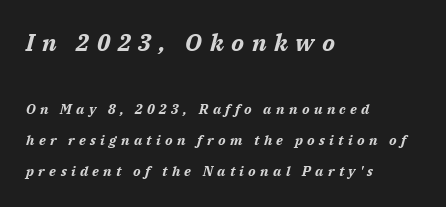
Observe the lean: these are italic letterforms. The lines are quadded left. The font is running at its bold setting. Leading: increased. Of the two passages, the one on top uses the larger point size. You could only call the tracking loose — the letters float apart.
